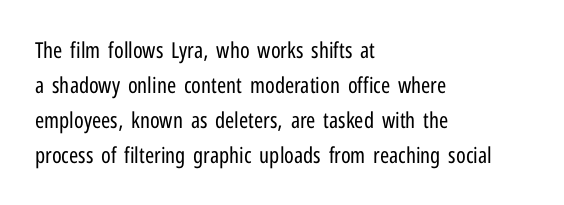
Q: Is the text bold? A: No.
Q: Is the text italic (slanted)? A: No, it is upright.
Q: Is the text underlined? A: No.
Q: How is the paragraph aligned? A: Left-aligned.
Q: Is the spacing between letters normal or unusually wide? A: Normal.
Q: Is the spacing between lines tight, normal or loose? A: Normal.
